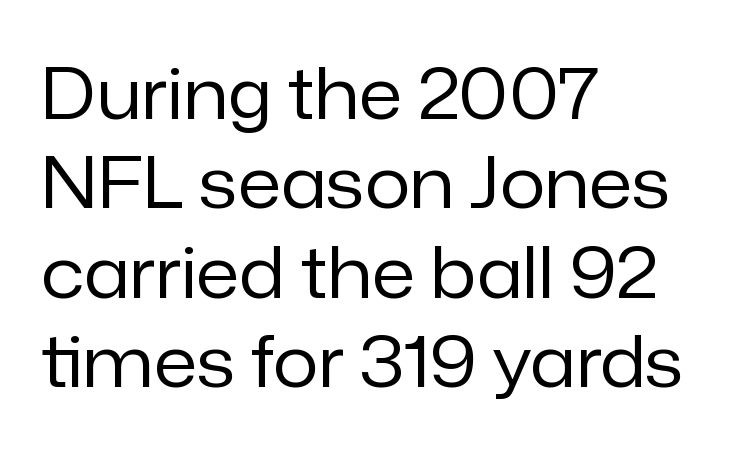
{"serif": "no", "italic": "no", "bold": "no", "weight": "regular", "width": "normal", "stroke_contrast": "low", "x_height": "medium", "monospaced": "no", "underline": "no", "align": "left", "line_spacing": "normal", "line_spacing_ratio": 1.26, "letter_spacing": "normal", "letter_spacing_em": 0.0, "glyph_px": 71}
